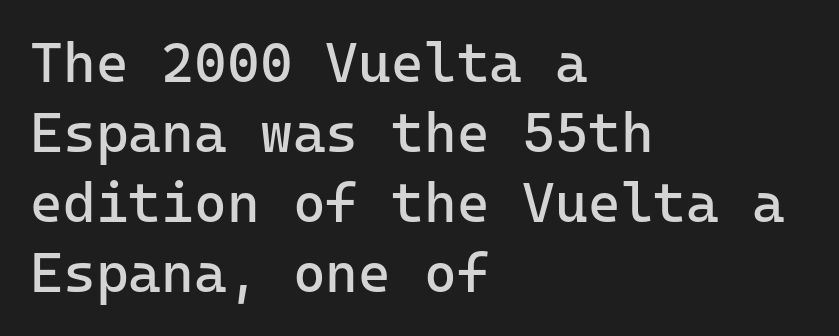
Q: Is the text bold? A: No.
Q: Is the text italic (slanted)? A: No, it is upright.
Q: Is the typeface a serif or a sans-serif typeface? A: Sans-serif.
Q: Is the text underlined? A: No.
Q: How is the paragraph aligned? A: Left-aligned.
Q: Is the spacing between letters normal or unusually wide? A: Normal.
Q: Is the spacing between lines tight, normal or loose? A: Normal.
Q: Width (condensed, normal, or wide)? A: Normal.
Q: Stroke contrast? A: Low.
Q: x-height? A: Medium.
Q: Monospaced? A: Yes.
